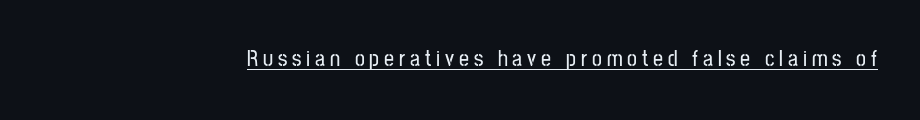
Q: Is the text italic (slanted)? A: No, it is upright.
Q: Is the text underlined? A: Yes.
Q: Is the spacing between letters normal or unusually wide? A: Unusually wide.
